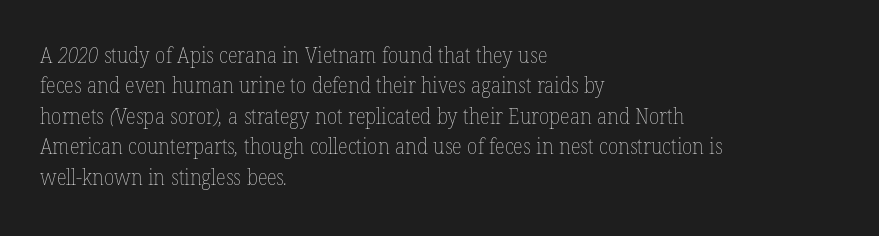
In terms of leading, this rendering sits right in the middle. The gaps between neighbouring characters are ordinary and unremarkable. Does the copy run flush right? No — it runs flush left. Anything drawn beneath the words? Only blank space. A light-to-regular cut is what we see here.
